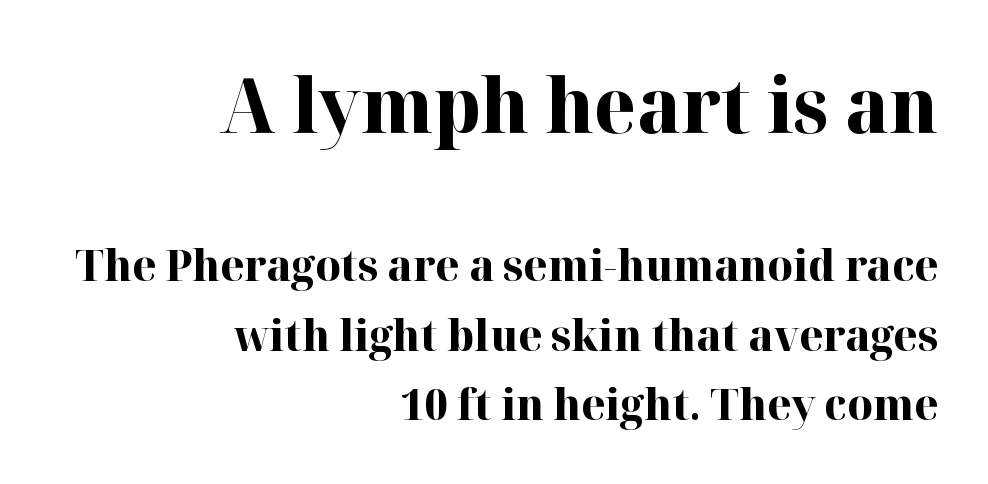
The rendering keeps characters at their native spacing. One-word summary of the alignment: right. The line-height multiplier appears to be the usual default. The letters advance in unequal steps, a hallmark of proportional type.
